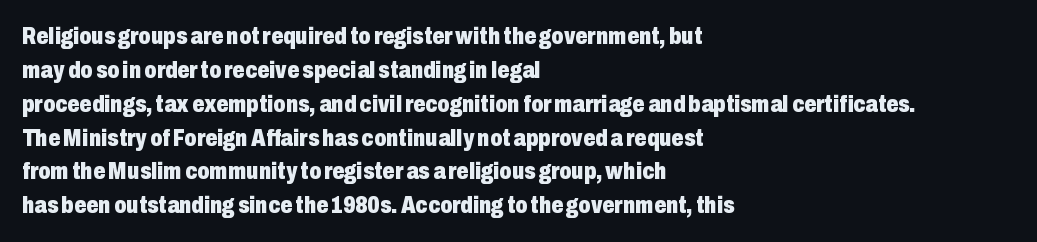
Q: Is the text bold? A: Yes.
Q: Is the text italic (slanted)? A: No, it is upright.
Q: Is the text underlined? A: No.
Q: How is the paragraph aligned? A: Left-aligned.
Q: Is the spacing between letters normal or unusually wide? A: Normal.
Q: Is the spacing between lines tight, normal or loose? A: Normal.
